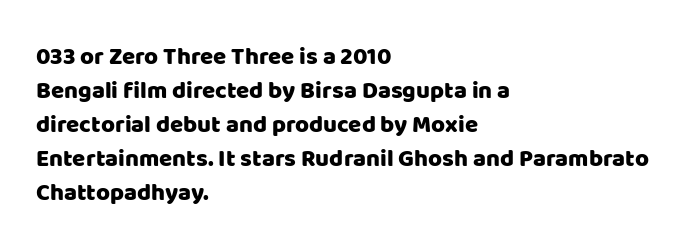
{"italic": "no", "underline": "no", "align": "left", "line_spacing": "normal", "line_spacing_ratio": 1.42, "letter_spacing": "normal", "letter_spacing_em": 0.0, "glyph_px": 24}
